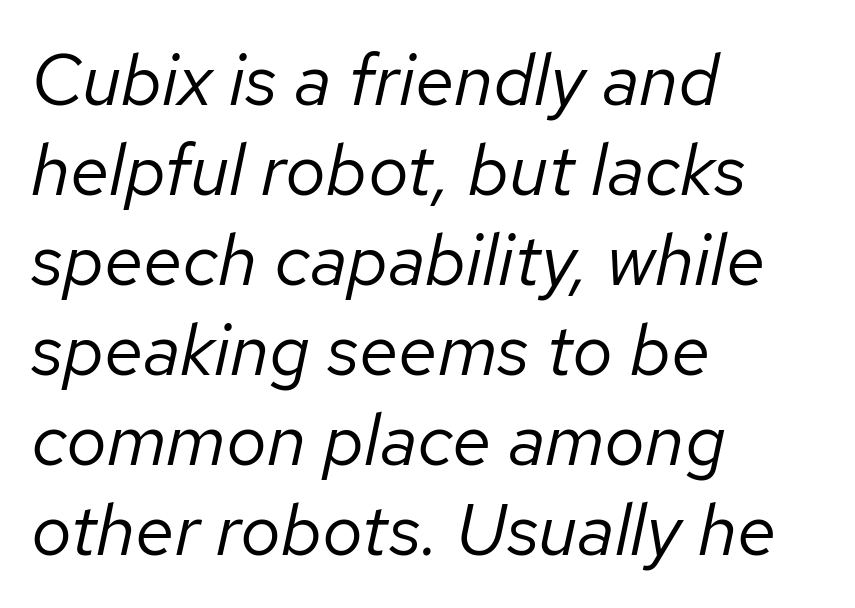
{"italic": "yes", "lean": "right", "slant_degrees": 12, "bold": "no", "weight": "regular", "width": "normal", "stroke_contrast": "low", "x_height": "medium", "monospaced": "no", "underline": "no", "align": "left", "line_spacing": "normal", "line_spacing_ratio": 1.25, "letter_spacing": "normal", "letter_spacing_em": 0.0, "glyph_px": 72}
